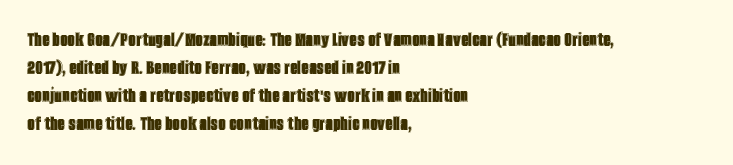
{"italic": "no", "underline": "no", "align": "left", "line_spacing": "normal", "line_spacing_ratio": 1.34, "letter_spacing": "normal", "letter_spacing_em": 0.0, "glyph_px": 21}
